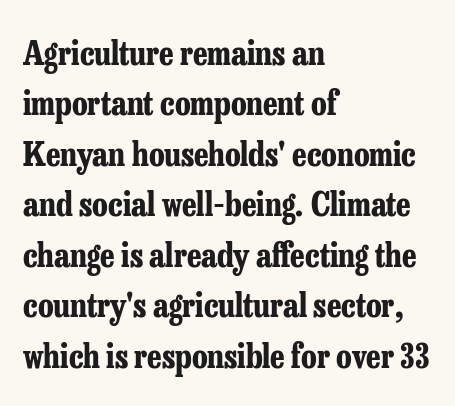
The image shows 33 px bold, condensed serif type, upright; set left-aligned, normal line spacing (1.53x), normal letter spacing, not underlined; low stroke contrast and a medium x-height.
